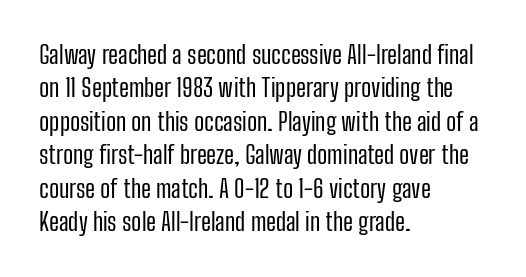
Q: Is the text bold? A: No.
Q: Is the text italic (slanted)? A: No, it is upright.
Q: Is the text underlined? A: No.
Q: How is the paragraph aligned? A: Left-aligned.
Q: Is the spacing between letters normal or unusually wide? A: Normal.
Q: Is the spacing between lines tight, normal or loose? A: Normal.
